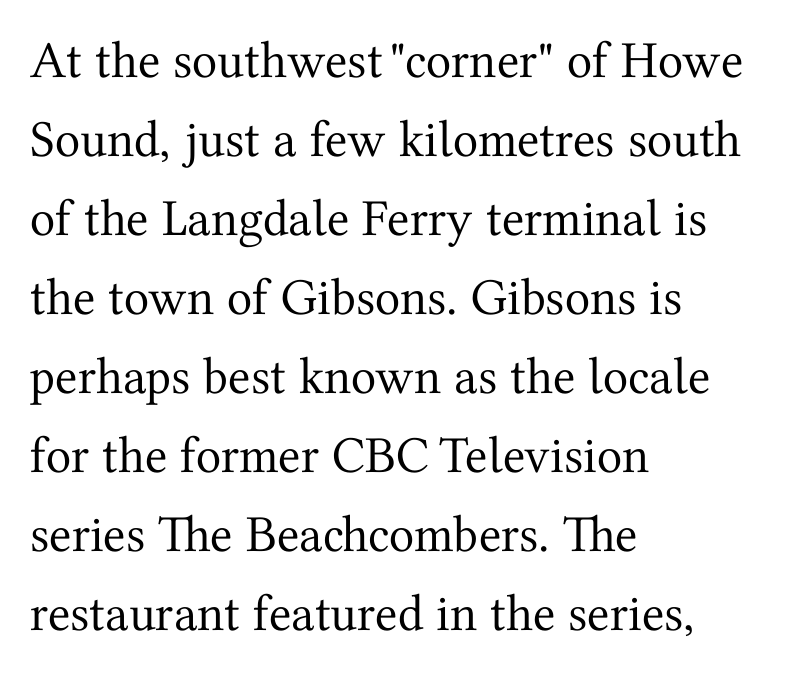
Q: Is the text bold? A: No.
Q: Is the text italic (slanted)? A: No, it is upright.
Q: Is the typeface a serif or a sans-serif typeface? A: Serif.
Q: Is the text underlined? A: No.
Q: How is the paragraph aligned? A: Left-aligned.
Q: Is the spacing between letters normal or unusually wide? A: Normal.
Q: Is the spacing between lines tight, normal or loose? A: Normal.
Q: Width (condensed, normal, or wide)? A: Normal.
Q: Stroke contrast? A: Medium.
Q: x-height? A: Medium.
Q: Monospaced? A: No.
